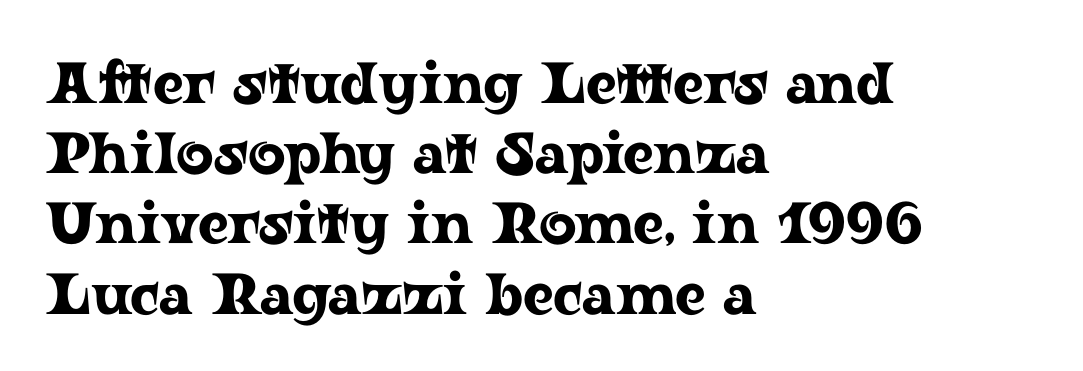
{"serif": "yes", "italic": "no", "width": "wide", "stroke_contrast": "low", "x_height": "medium", "monospaced": "no", "underline": "no", "align": "left", "line_spacing_ratio": 1.21, "letter_spacing": "normal", "letter_spacing_em": 0.0, "glyph_px": 58}
